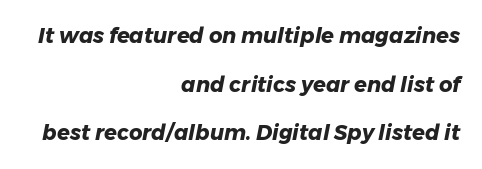
The vertical gap from one line to the next is large. Compared with a flush-left layout, this one pins lines to the opposite, right side. The horizontal fit of the characters is conventional and even. The letters are slanted; this is an italic face. Heft: maximum for text — a bold.
